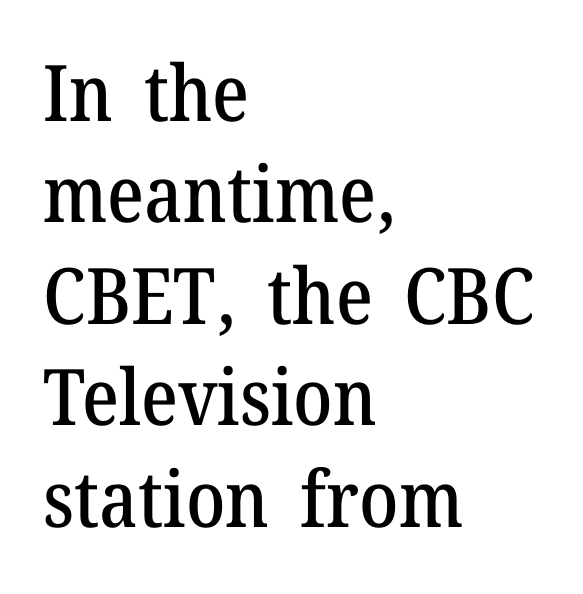
{"serif": "yes", "italic": "no", "width": "normal", "stroke_contrast": "medium", "x_height": "medium", "monospaced": "no", "underline": "no", "align": "left", "line_spacing": "normal", "line_spacing_ratio": 1.3, "letter_spacing": "normal", "letter_spacing_em": 0.0, "glyph_px": 78}
